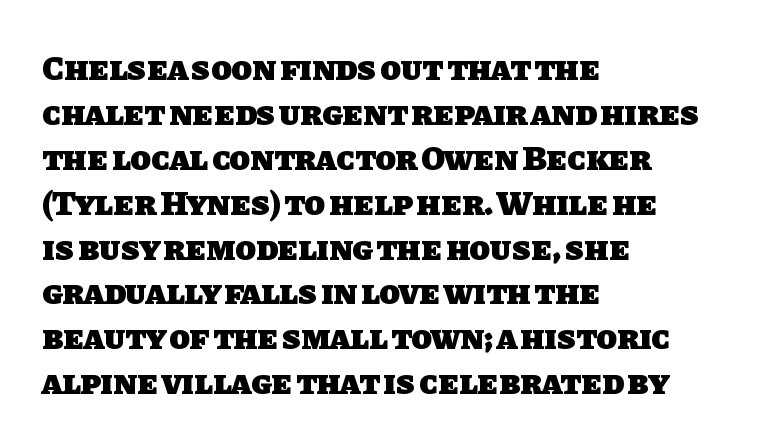
Horizontal bands of white between lines are of average thickness. In terms of letterform style, serifs are entirely absent. Inter-character spacing is left at the font's built-in metrics. Looks like regular typesetting: each glyph gets only the width it needs. The face used here has the dense, thick strokes of a bold. The words here are not underlined.
